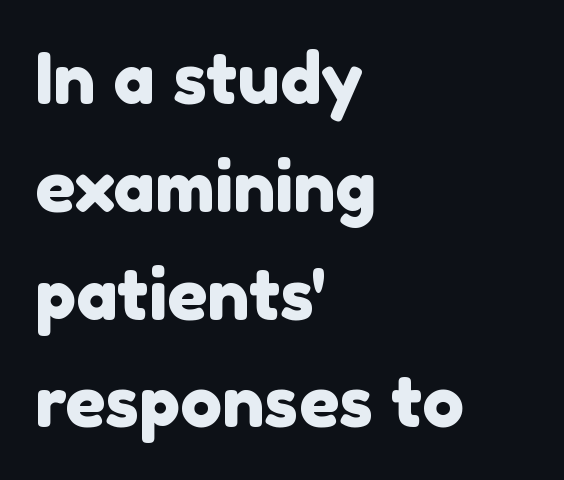
Q: Is the typeface a serif or a sans-serif typeface? A: Sans-serif.
Q: Is the text underlined? A: No.
Q: How is the paragraph aligned? A: Left-aligned.
Q: Is the spacing between letters normal or unusually wide? A: Normal.
Q: Is the spacing between lines tight, normal or loose? A: Normal.
Q: Width (condensed, normal, or wide)? A: Normal.
Q: x-height? A: Medium.
Q: Monospaced? A: No.
